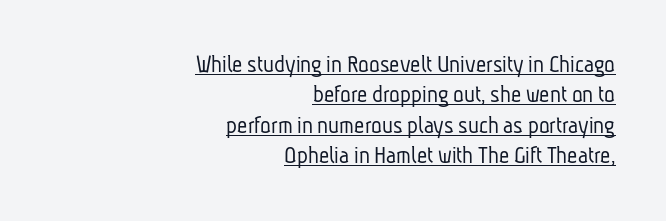
The image shows 25 px text type; set right-aligned, line spacing 1.22x, normal letter spacing, underlined.
